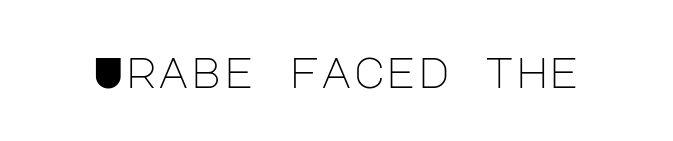
A clean baseline with only descenders dipping below it. There is no visible air inserted between adjacent glyphs. The weight would be labelled regular, book, light, or lighter still. Italic: no, the glyphs are upright roman.
